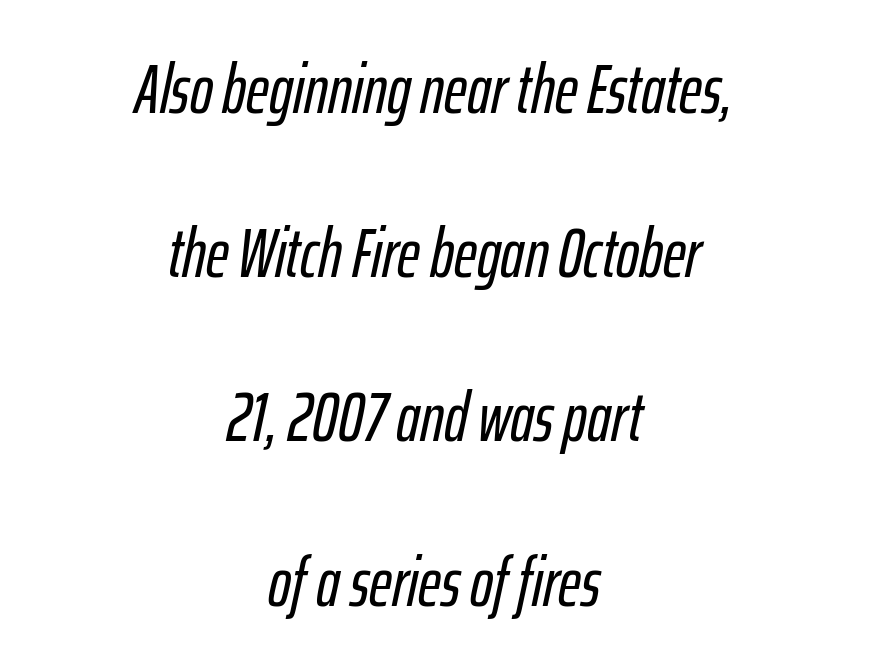
Q: Is the text italic (slanted)? A: Yes, it leans right by about 12 degrees.
Q: Is the text underlined? A: No.
Q: How is the paragraph aligned? A: Centered.
Q: Is the spacing between letters normal or unusually wide? A: Normal.
Q: Is the spacing between lines tight, normal or loose? A: Loose.
Q: Width (condensed, normal, or wide)? A: Condensed.
Q: Stroke contrast? A: Low.
Q: x-height? A: Medium.
Q: Monospaced? A: No.
